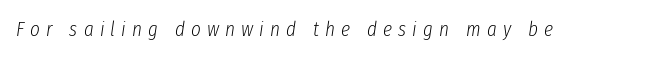
The image shows 21 px text type, italic (leaning right); set unusually wide letter spacing (+0.29 em), not underlined.
